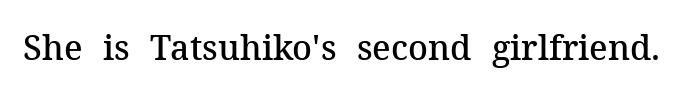
Words float on clear page, feet unadorned. Strokes here are thickened, but only to semibold level. A roman cut, with each character standing at attention. The line texture is even and compact thanks to regular tracking. You can tell from the footed stems that serif type was used. Each letter keeps its own natural width here, so spacing adapts to shape.
